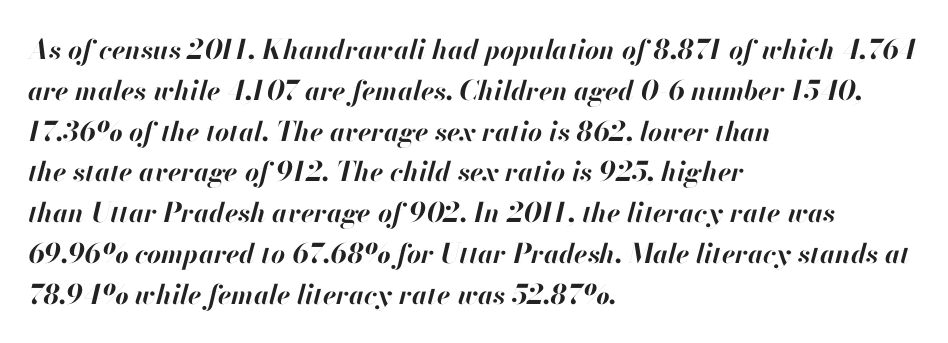
{"italic": "yes", "lean": "right", "slant_degrees": 13, "bold": "yes", "underline": "no", "align": "left", "line_spacing": "normal", "line_spacing_ratio": 1.51, "letter_spacing": "normal", "letter_spacing_em": 0.0, "glyph_px": 27}
